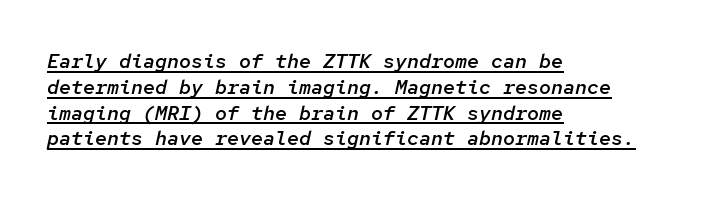
{"italic": "yes", "lean": "right", "slant_degrees": 12, "bold": "semi", "underline": "yes", "align": "left", "line_spacing": "normal", "line_spacing_ratio": 1.29, "letter_spacing": "normal", "letter_spacing_em": 0.0, "glyph_px": 20}
